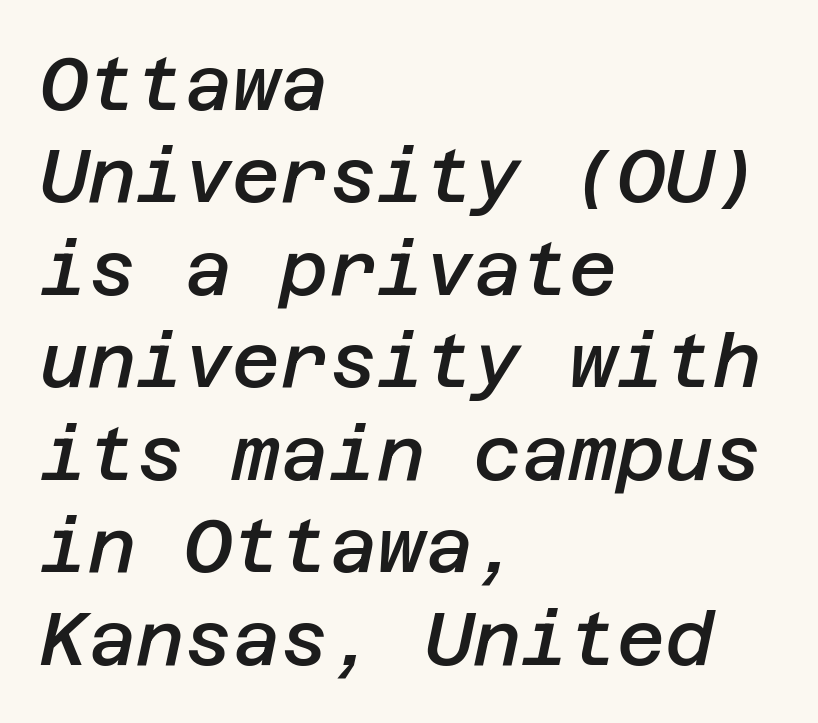
{"italic": "yes", "lean": "right", "slant_degrees": 12, "bold": "semi", "weight": "semibold", "width": "normal", "stroke_contrast": "low", "x_height": "large", "underline": "no", "align": "left", "line_spacing": "normal", "line_spacing_ratio": 1.25, "letter_spacing": "normal", "letter_spacing_em": 0.0, "glyph_px": 74}
